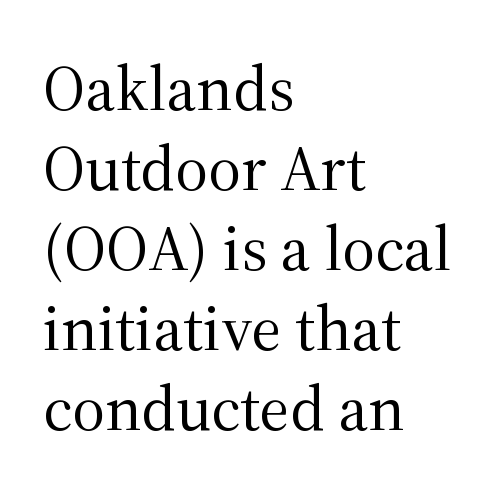
{"serif": "yes", "italic": "no", "bold": "no", "weight": "regular", "width": "normal", "stroke_contrast": "medium", "x_height": "medium", "monospaced": "no", "underline": "no", "align": "left", "line_spacing": "normal", "line_spacing_ratio": 1.25, "letter_spacing": "normal", "letter_spacing_em": 0.0, "glyph_px": 64}
